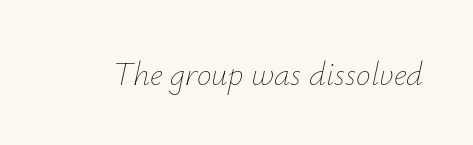
Q: Is the text bold? A: No.
Q: Is the text italic (slanted)? A: Yes, it leans right by about 12 degrees.
Q: Is the text underlined? A: No.
Q: Is the spacing between letters normal or unusually wide? A: Normal.
Q: Width (condensed, normal, or wide)? A: Normal.
Q: Stroke contrast? A: Low.
Q: x-height? A: Small.
Q: Monospaced? A: No.
